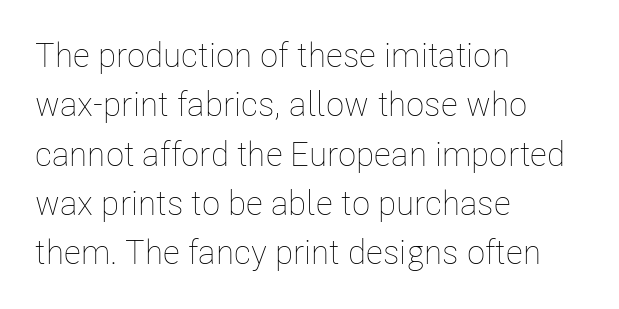
Every row of glyphs begins at an identical x-position on the left. The passage shown is not bold in any degree. The lines sit at an ordinary, default distance from one another. Beneath every word, the page is bare. Is the letter spacing exaggerated? No — it looks like the ordinary default.
